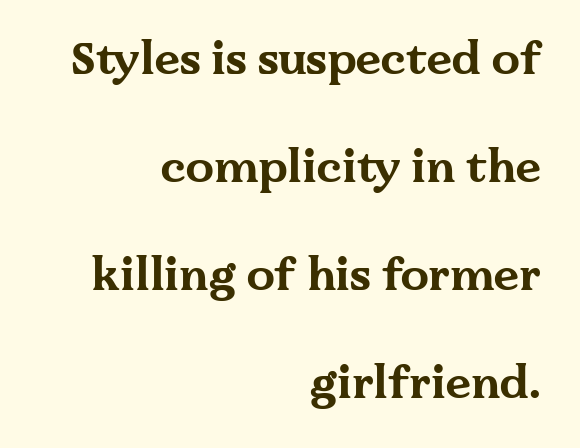
{"serif": "yes", "italic": "no", "bold": "yes", "weight": "bold", "width": "wide", "stroke_contrast": "medium", "x_height": "medium", "monospaced": "no", "underline": "no", "align": "right", "line_spacing": "loose", "line_spacing_ratio": 2.4, "letter_spacing": "normal", "letter_spacing_em": 0.0, "glyph_px": 45}
